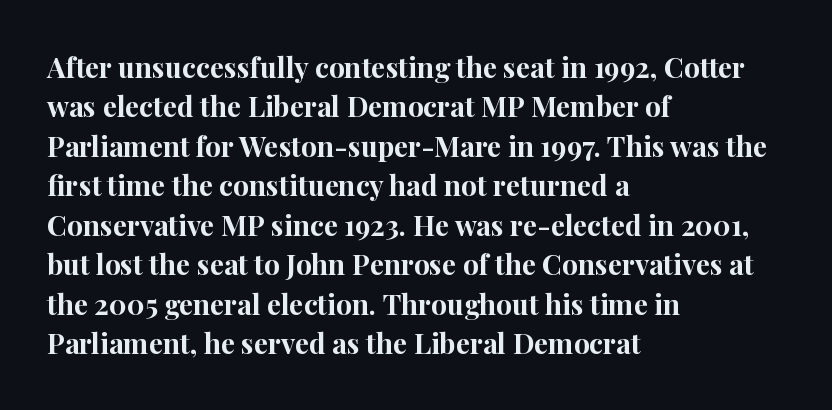
Q: Is the text bold? A: Yes.
Q: Is the text italic (slanted)? A: No, it is upright.
Q: Is the typeface a serif or a sans-serif typeface? A: Serif.
Q: Is the text underlined? A: No.
Q: How is the paragraph aligned? A: Left-aligned.
Q: Is the spacing between letters normal or unusually wide? A: Normal.
Q: Is the spacing between lines tight, normal or loose? A: Normal.
Q: Width (condensed, normal, or wide)? A: Normal.
Q: Stroke contrast? A: High.
Q: x-height? A: Medium.
Q: Monospaced? A: No.
